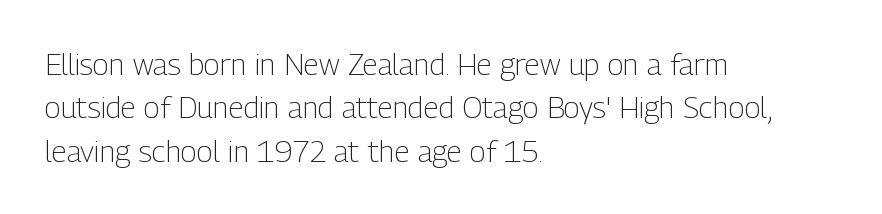
{"serif": "no", "italic": "no", "bold": "no", "weight": "light", "width": "condensed", "stroke_contrast": "low", "x_height": "medium", "monospaced": "no", "underline": "no", "align": "left", "line_spacing": "normal", "line_spacing_ratio": 1.45, "letter_spacing": "normal", "letter_spacing_em": 0.0, "glyph_px": 30}
